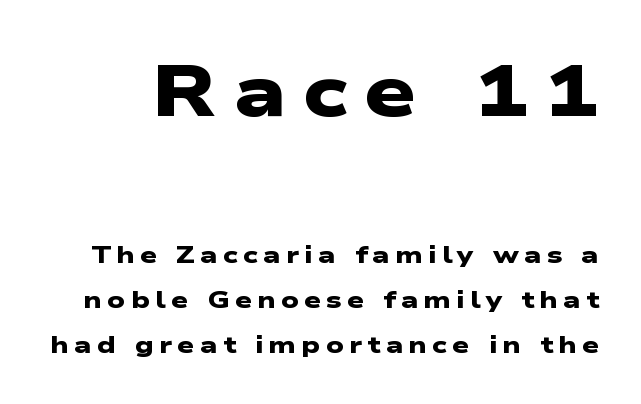
Which of the two is more prominent by size? The first, at the top. The type family on display is of the sans-serif kind. Here the designer chose a conventional face with non-uniform glyph widths. The foot of each line stays bare and open. Summary of weight: heavy, a full bold. The type is letterspaced generously, with wide tracking.
